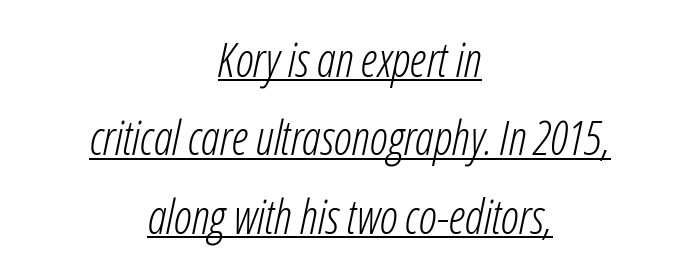
{"italic": "yes", "lean": "right", "slant_degrees": 12, "bold": "no", "weight": "light", "width": "condensed", "stroke_contrast": "low", "x_height": "medium", "monospaced": "no", "underline": "yes", "align": "center", "line_spacing": "normal", "line_spacing_ratio": 1.67, "letter_spacing": "normal", "letter_spacing_em": 0.0, "glyph_px": 47}
